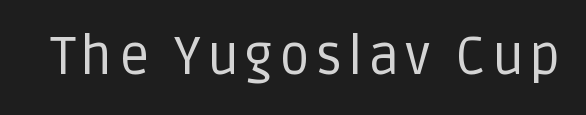
These lines are rendered in a variable-pitch font. Every stem runs plumb, perpendicular to the baseline. The area under the type is left untouched. You can tell from the bare stems that sans-serif type was used.
